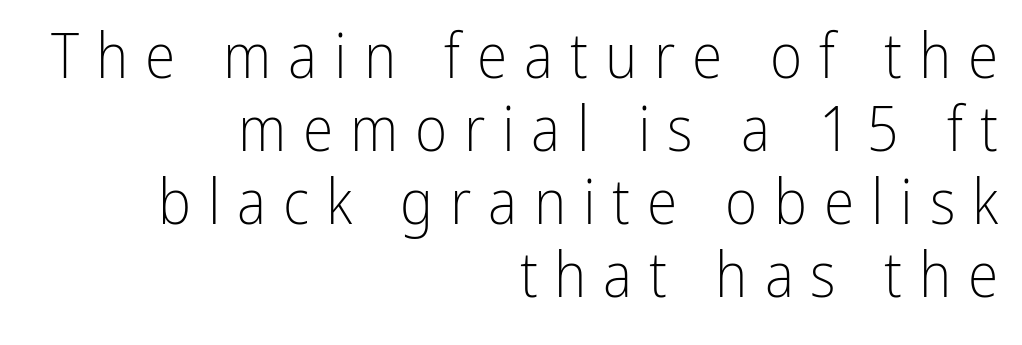
Q: Is the text bold? A: No.
Q: Is the text italic (slanted)? A: No, it is upright.
Q: Is the typeface a serif or a sans-serif typeface? A: Sans-serif.
Q: Is the text underlined? A: No.
Q: How is the paragraph aligned? A: Right-aligned.
Q: Is the spacing between letters normal or unusually wide? A: Unusually wide.
Q: Width (condensed, normal, or wide)? A: Condensed.
Q: Stroke contrast? A: Low.
Q: x-height? A: Medium.
Q: Monospaced? A: No.
